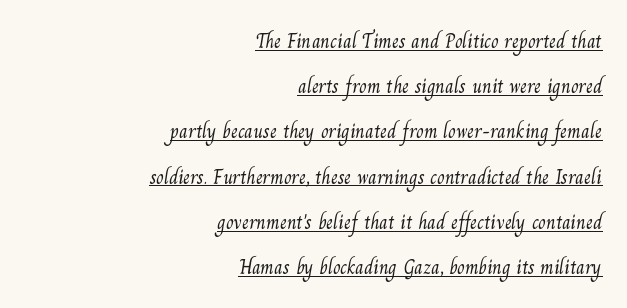
Q: Is the text bold? A: No.
Q: Is the text underlined? A: Yes.
Q: How is the paragraph aligned? A: Right-aligned.
Q: Is the spacing between letters normal or unusually wide? A: Normal.
Q: Is the spacing between lines tight, normal or loose? A: Loose.
